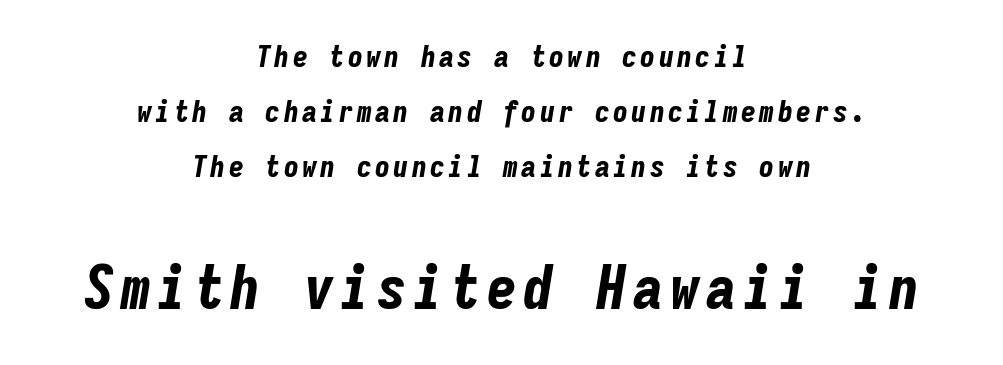
Plenty of ink on the page — the face is bold. Note the uniform advance width — an 'i' takes as much space as an 'm'. Tall strokes in this sample are angled rather than plumb. Glance below the letters and you will spot only blank space.
